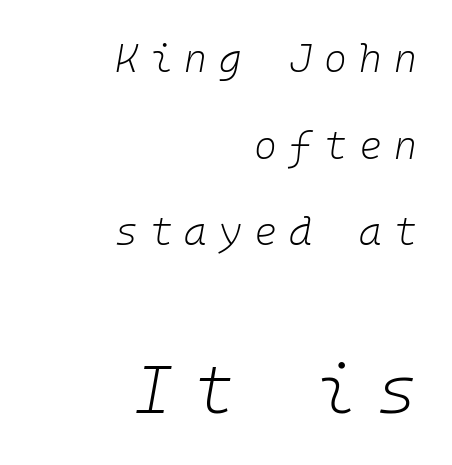
Q: Is the text bold? A: No.
Q: Is the text italic (slanted)? A: Yes, it leans right by about 10 degrees.
Q: Is the text underlined? A: No.
Q: How is the paragraph aligned? A: Right-aligned.
Q: Is the spacing between letters normal or unusually wide? A: Unusually wide.
Q: Is the spacing between lines tight, normal or loose? A: Loose.
Q: Which block of text is set in a larger size, the first (top) or the second (bottom)? A: The second (bottom) one.
Q: Width (condensed, normal, or wide)? A: Normal.
Q: Stroke contrast? A: Low.
Q: x-height? A: Medium.
Q: Monospaced? A: Yes.
